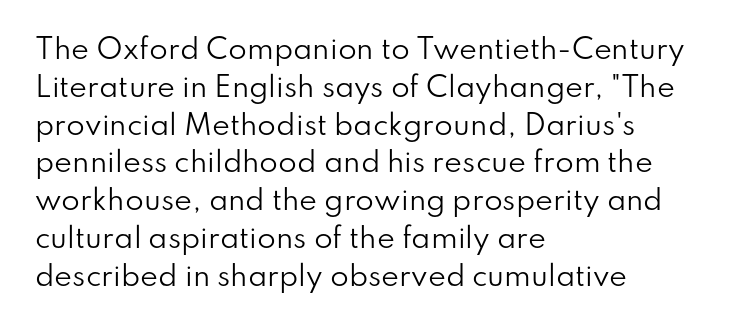
{"italic": "no", "bold": "no", "underline": "no", "align": "left", "line_spacing": "normal", "line_spacing_ratio": 1.4, "letter_spacing": "normal", "letter_spacing_em": 0.0, "glyph_px": 27}
